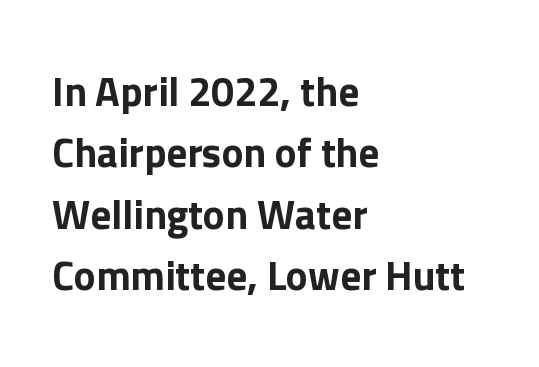
Q: Is the text italic (slanted)? A: No, it is upright.
Q: Is the typeface a serif or a sans-serif typeface? A: Sans-serif.
Q: Is the text underlined? A: No.
Q: How is the paragraph aligned? A: Left-aligned.
Q: Is the spacing between letters normal or unusually wide? A: Normal.
Q: Is the spacing between lines tight, normal or loose? A: Normal.
Q: Width (condensed, normal, or wide)? A: Normal.
Q: Stroke contrast? A: Low.
Q: x-height? A: Medium.
Q: Monospaced? A: No.
